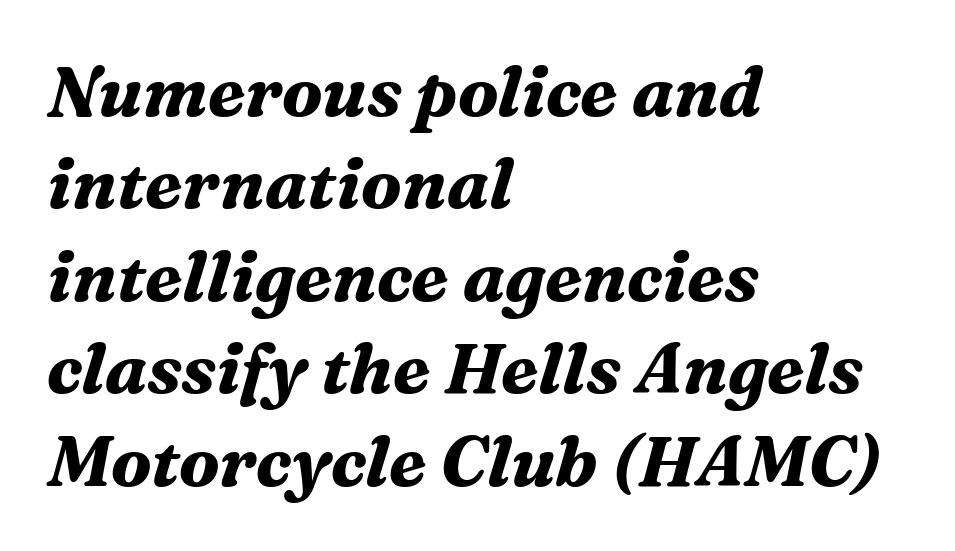
Q: Is the text bold? A: Yes.
Q: Is the text italic (slanted)? A: Yes, it leans right by about 16 degrees.
Q: Is the typeface a serif or a sans-serif typeface? A: Serif.
Q: Is the text underlined? A: No.
Q: How is the paragraph aligned? A: Left-aligned.
Q: Is the spacing between letters normal or unusually wide? A: Normal.
Q: Is the spacing between lines tight, normal or loose? A: Normal.
Q: Width (condensed, normal, or wide)? A: Normal.
Q: Stroke contrast? A: Medium.
Q: x-height? A: Medium.
Q: Monospaced? A: No.
